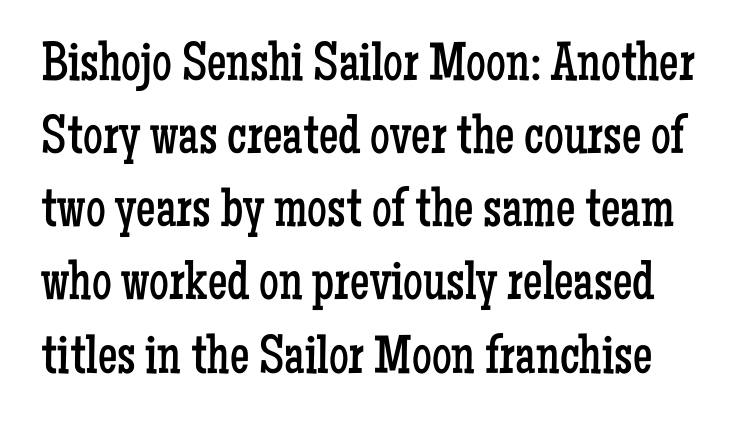
Is this a fixed-width face? No — the glyphs have proportional, varying widths. Anything drawn beneath the words? Only blank space. The tracking reads as untouched default to a designer's eye. The rendering shows small feet on the letterforms — a serif design. The weight tops out at a normal text grade. A normal amount of white space separates one row of letters from the next.
